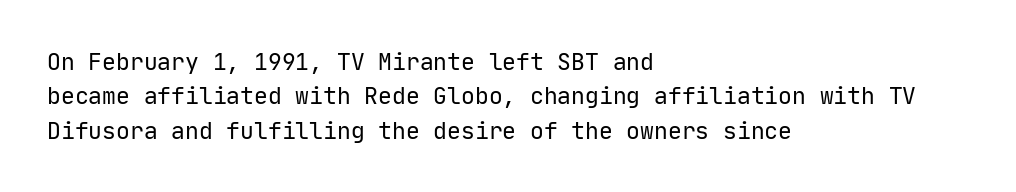
Observe the ordinary spacing: letters are neighbours, not strangers. Only glyphs here, with clear space below each row. Honestly, the row spacing looks completely unremarkable. No letter is thick-stroked: the sample isn't bold.
